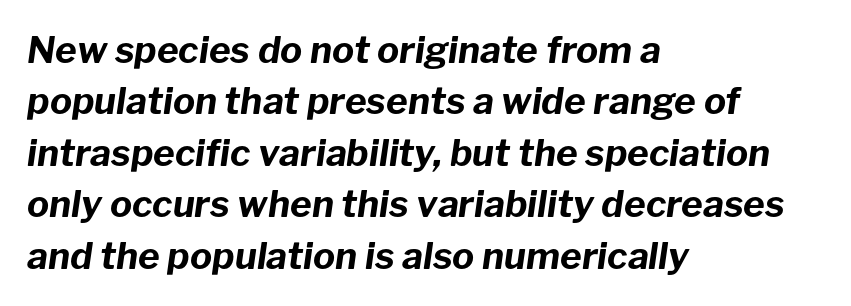
The image shows 37 px bold type, italic (leaning right); set left-aligned, normal line spacing (1.39x), normal letter spacing, not underlined; low stroke contrast and a medium x-height.
